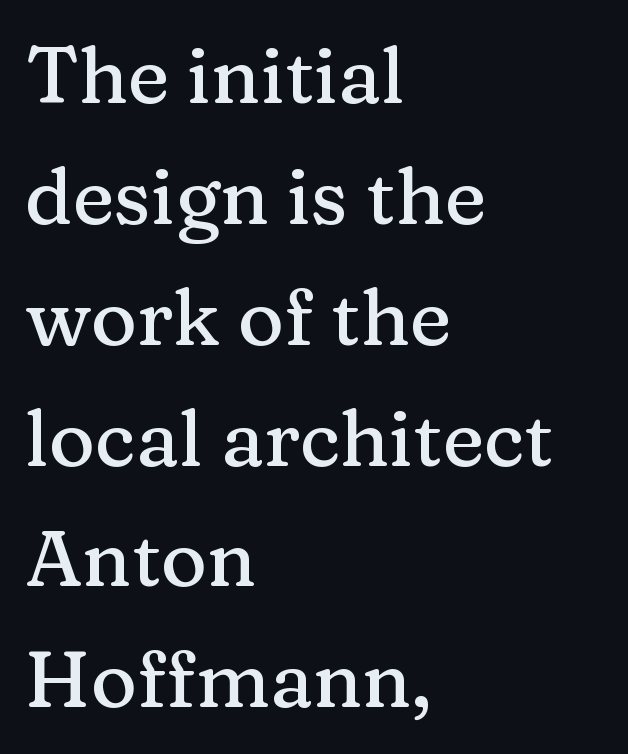
Teacher's note: observe the even left margin — that is flush-left alignment. The foot of each line stays bare and open. The letters advance in unequal steps, a hallmark of proportional type. Type style note: has serifs. In terms of posture, this sample is upright. Does extra space separate the letters? No, they use regular spacing.
